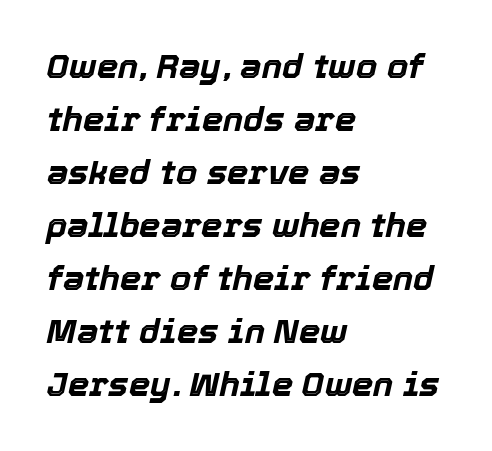
The image shows 34 px bold type, italic (leaning right); set left-aligned, normal line spacing (1.56x), normal letter spacing, not underlined; a medium x-height.
